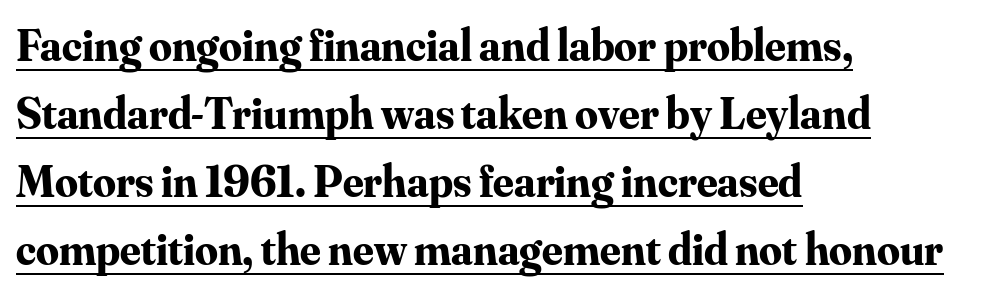
Q: Is the text bold? A: Yes.
Q: Is the text italic (slanted)? A: No, it is upright.
Q: Is the typeface a serif or a sans-serif typeface? A: Serif.
Q: Is the text underlined? A: Yes.
Q: How is the paragraph aligned? A: Left-aligned.
Q: Is the spacing between letters normal or unusually wide? A: Normal.
Q: Is the spacing between lines tight, normal or loose? A: Normal.
Q: Width (condensed, normal, or wide)? A: Normal.
Q: Stroke contrast? A: Medium.
Q: x-height? A: Small.
Q: Monospaced? A: No.
